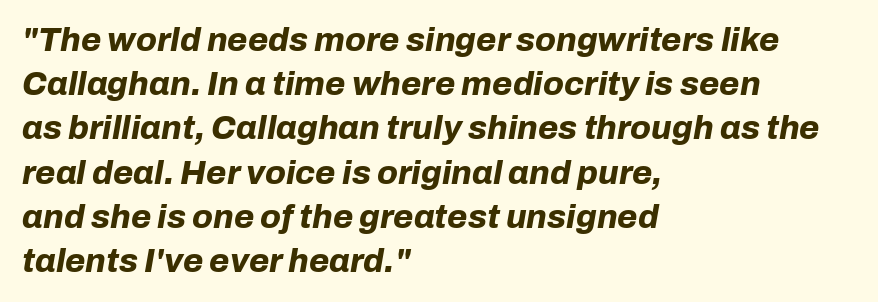
If you drew a ruler down the left edge, every line would touch it. One glance says typical: line gaps are just what's usual. Inter-character spacing is left at the font's built-in metrics. The typography opts for an oblique posture over an upright one. Any mark beneath the type? The region is blank.
